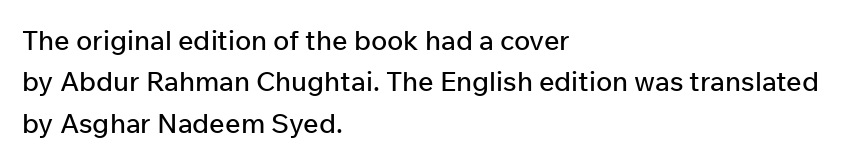
The image shows 27 px text type, upright; set left-aligned, normal line spacing (1.53x), normal letter spacing, not underlined.
